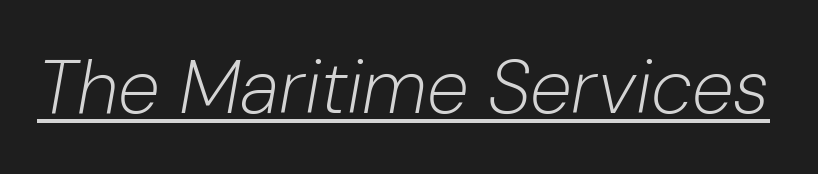
The face used here is proportionally spaced, like ordinary book or web type. This is oblique type, the kind used for emphasis or titles. The line texture is even and compact thanks to regular tracking. This is not heavy type; no bold has been used. The typesetter has applied underlining to the passage shown.
